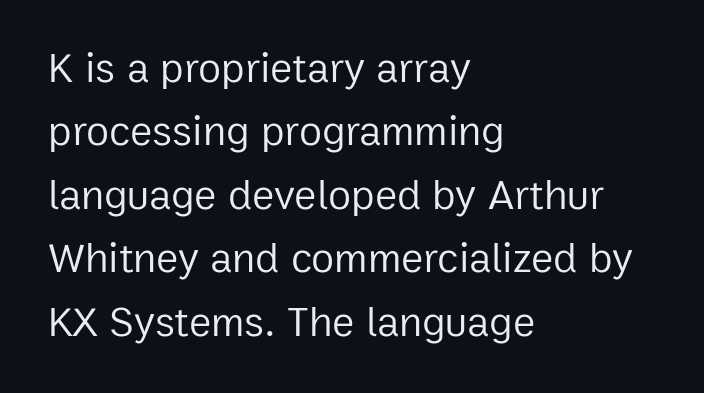
Q: Is the text bold? A: No.
Q: Is the text italic (slanted)? A: No, it is upright.
Q: Is the typeface a serif or a sans-serif typeface? A: Sans-serif.
Q: Is the text underlined? A: No.
Q: How is the paragraph aligned? A: Left-aligned.
Q: Is the spacing between letters normal or unusually wide? A: Normal.
Q: Is the spacing between lines tight, normal or loose? A: Normal.
Q: Width (condensed, normal, or wide)? A: Normal.
Q: Stroke contrast? A: Low.
Q: x-height? A: Medium.
Q: Monospaced? A: No.
